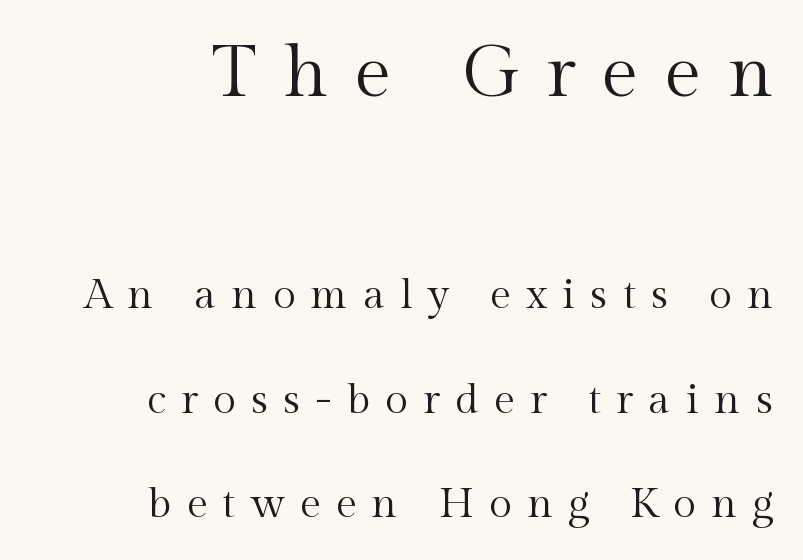
{"serif": "yes", "italic": "no", "bold": "no", "weight": "regular", "width": "normal", "x_height": "medium", "monospaced": "no", "underline": "no", "align": "right", "line_spacing": "loose", "line_spacing_ratio": 2.49, "letter_spacing": "wide", "letter_spacing_em": 0.36, "larger_block": "first", "size_ratio": 1.74, "glyph_px": 73}
